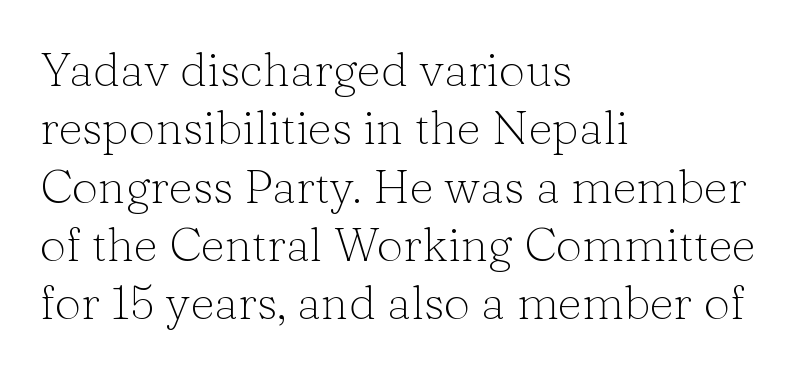
{"serif": "yes", "italic": "no", "bold": "no", "weight": "light", "width": "normal", "stroke_contrast": "low", "x_height": "medium", "monospaced": "no", "underline": "no", "align": "left", "line_spacing_ratio": 1.24, "letter_spacing": "normal", "letter_spacing_em": 0.0, "glyph_px": 47}
